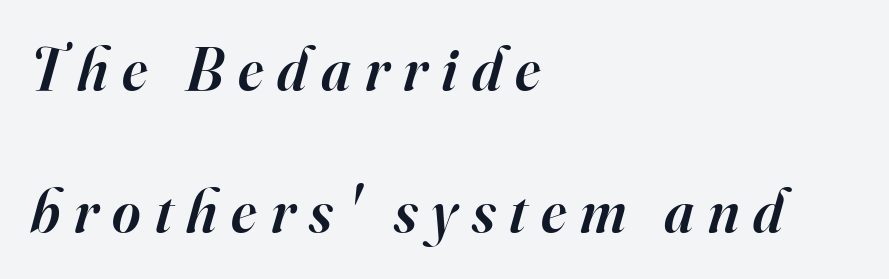
Summary of weight: moderately heavy, a semibold. Airy leading. Letter spacing: wide. Layout note: lines flush left. Think of a printed novel: that variable character pitch is what you see here.
